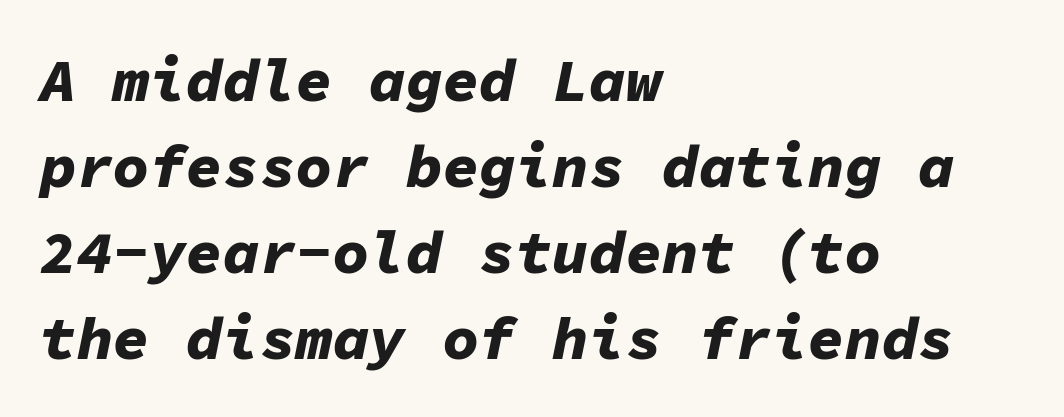
The image shows 61 px bold type, italic (leaning right), monospaced; set left-aligned, normal line spacing (1.41x), normal letter spacing, not underlined; low stroke contrast and a medium x-height.
